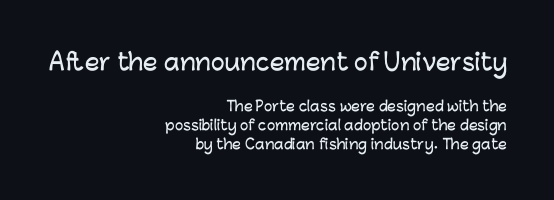
Short note: letters normally spaced. Which margin do the lines hug? The right one — the left edge is uneven. The type sits square on the baseline with zero lean. The first block has been scaled up relative to the second.
